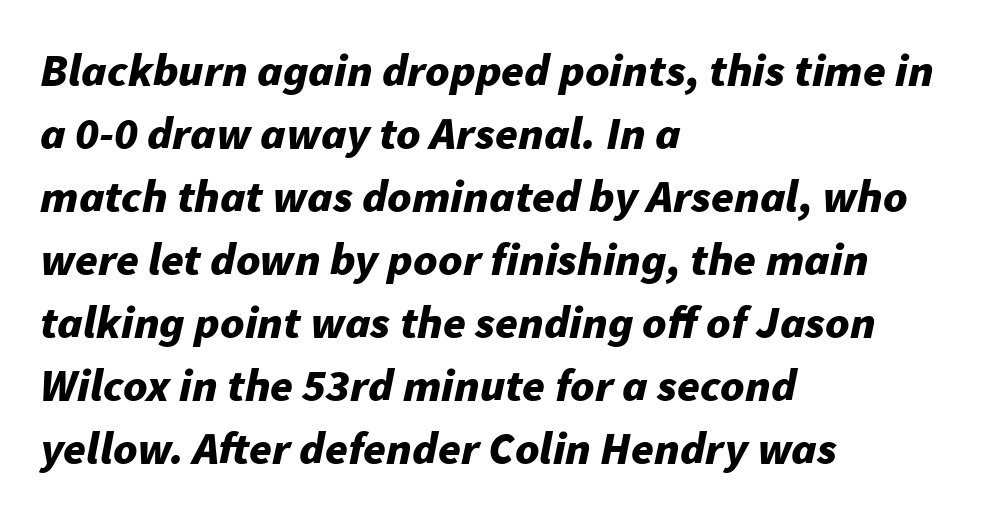
The image shows 46 px bold type, italic (leaning right); set left-aligned, normal line spacing (1.37x), normal letter spacing, not underlined; low stroke contrast and a medium x-height.
